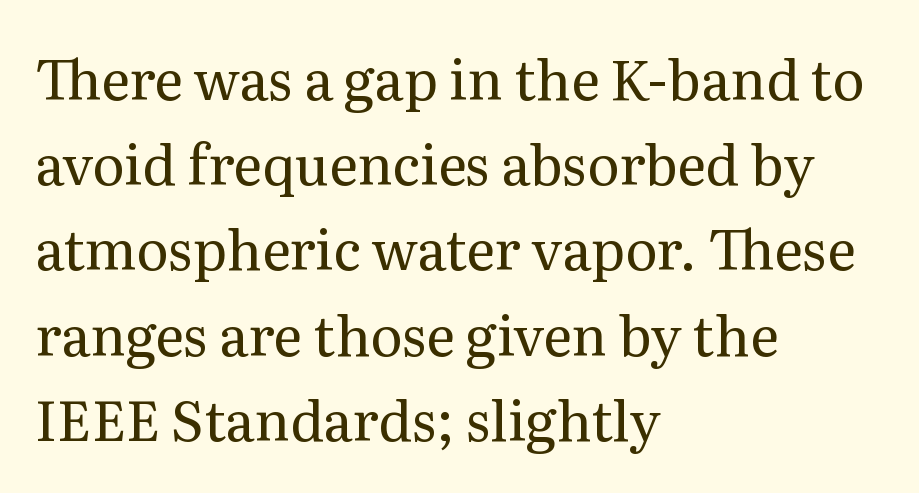
Q: Is the text bold? A: No.
Q: Is the text italic (slanted)? A: No, it is upright.
Q: Is the typeface a serif or a sans-serif typeface? A: Serif.
Q: Is the text underlined? A: No.
Q: How is the paragraph aligned? A: Left-aligned.
Q: Is the spacing between letters normal or unusually wide? A: Normal.
Q: Is the spacing between lines tight, normal or loose? A: Normal.
Q: Width (condensed, normal, or wide)? A: Normal.
Q: Stroke contrast? A: Medium.
Q: x-height? A: Medium.
Q: Monospaced? A: No.
